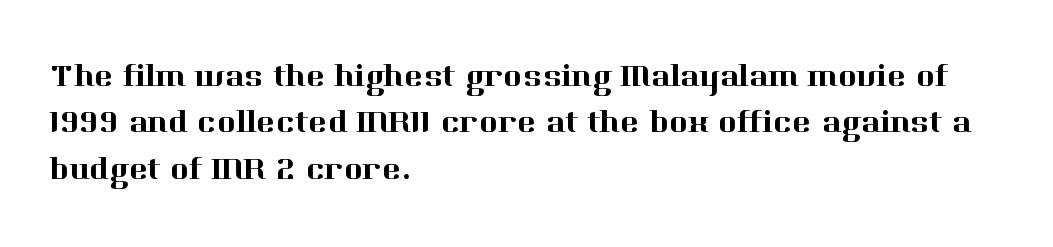
The image shows 32 px serif type, upright; set left-aligned, normal line spacing (1.45x), normal letter spacing, not underlined; high stroke contrast and a medium x-height.
